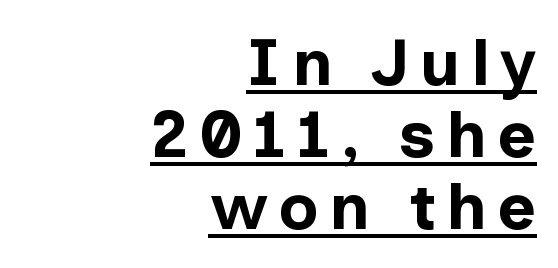
Vertical strokes here are truly vertical. Do the characters align in a grid? No, the font is proportional. Honestly, the rows look squashed on top of each other. Line endings align vertically; line beginnings do not.
